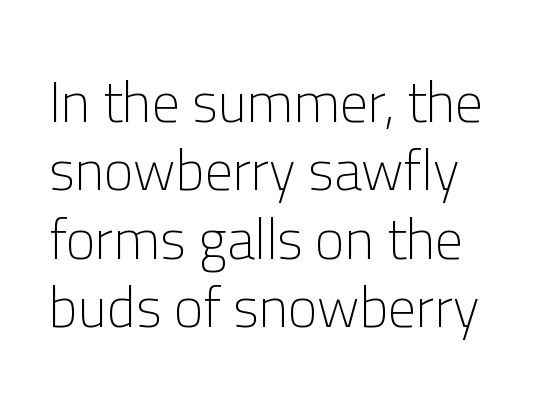
Q: Is the text bold? A: No.
Q: Is the text italic (slanted)? A: No, it is upright.
Q: Is the typeface a serif or a sans-serif typeface? A: Sans-serif.
Q: Is the text underlined? A: No.
Q: How is the paragraph aligned? A: Left-aligned.
Q: Is the spacing between letters normal or unusually wide? A: Normal.
Q: Width (condensed, normal, or wide)? A: Normal.
Q: Stroke contrast? A: Low.
Q: x-height? A: Medium.
Q: Monospaced? A: No.
